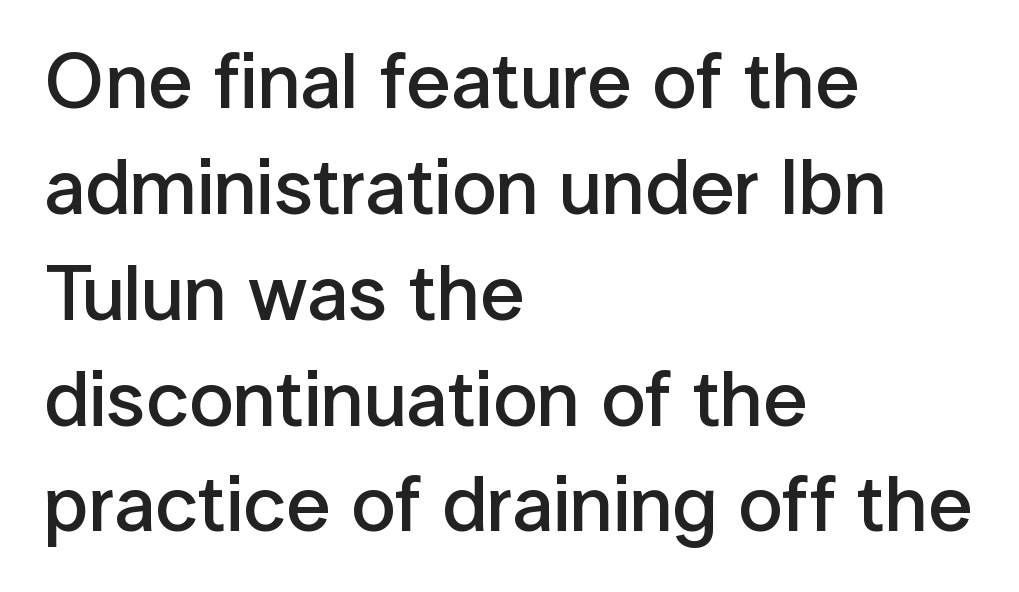
Q: Is the text bold? A: Semi-bold.
Q: Is the text italic (slanted)? A: No, it is upright.
Q: Is the typeface a serif or a sans-serif typeface? A: Sans-serif.
Q: Is the text underlined? A: No.
Q: How is the paragraph aligned? A: Left-aligned.
Q: Is the spacing between letters normal or unusually wide? A: Normal.
Q: Is the spacing between lines tight, normal or loose? A: Normal.
Q: Width (condensed, normal, or wide)? A: Normal.
Q: Stroke contrast? A: Low.
Q: x-height? A: Medium.
Q: Monospaced? A: No.
